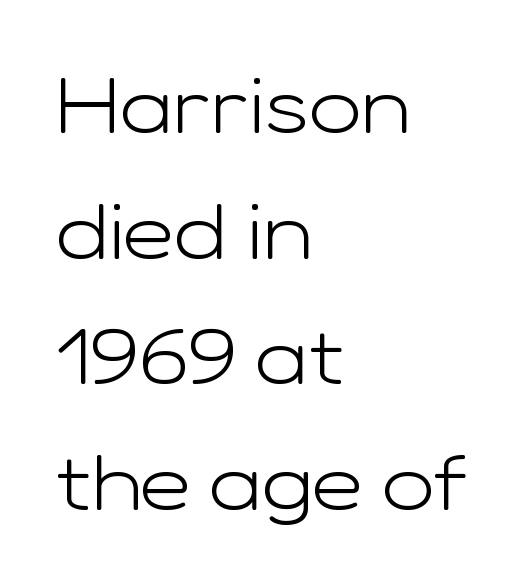
The image shows 79 px light, wide sans-serif type, upright; set left-aligned, normal line spacing (1.59x), normal letter spacing, not underlined; low stroke contrast and a medium x-height.
